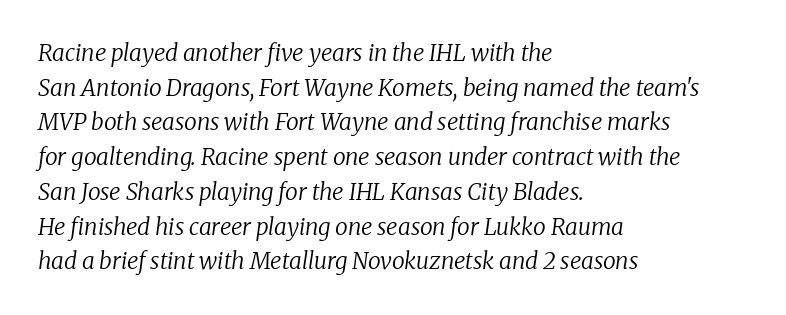
Q: Is the text bold? A: No.
Q: Is the text italic (slanted)? A: Yes, it leans right by about 8 degrees.
Q: Is the text underlined? A: No.
Q: How is the paragraph aligned? A: Left-aligned.
Q: Is the spacing between letters normal or unusually wide? A: Normal.
Q: Is the spacing between lines tight, normal or loose? A: Normal.
